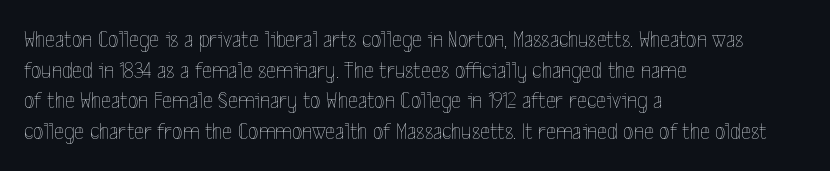
The image shows 24 px text type, upright; set left-aligned, normal line spacing (1.28x), normal letter spacing, not underlined.
